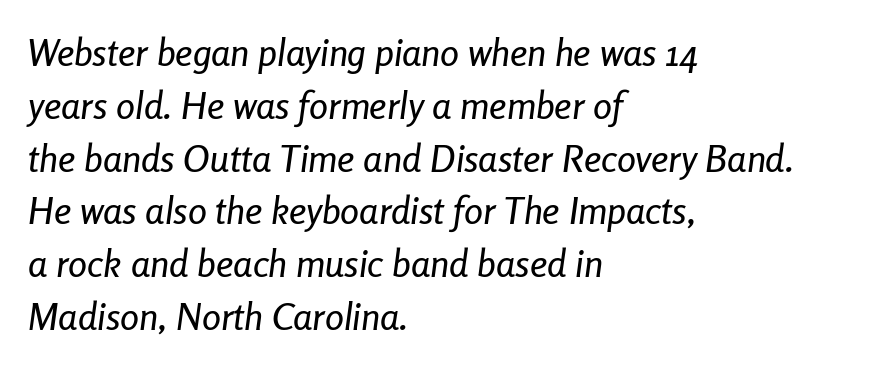
Q: Is the text italic (slanted)? A: Yes, it leans right by about 8 degrees.
Q: Is the text underlined? A: No.
Q: How is the paragraph aligned? A: Left-aligned.
Q: Is the spacing between letters normal or unusually wide? A: Normal.
Q: Is the spacing between lines tight, normal or loose? A: Normal.
Q: Width (condensed, normal, or wide)? A: Condensed.
Q: Stroke contrast? A: Low.
Q: x-height? A: Medium.
Q: Monospaced? A: No.
